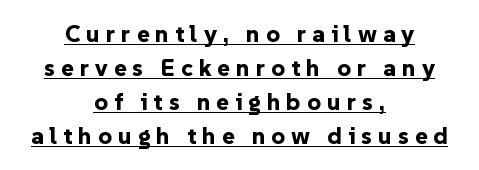
The image shows 24 px bold type, upright; set centered, normal line spacing (1.42x), unusually wide letter spacing (+0.25 em), underlined.
